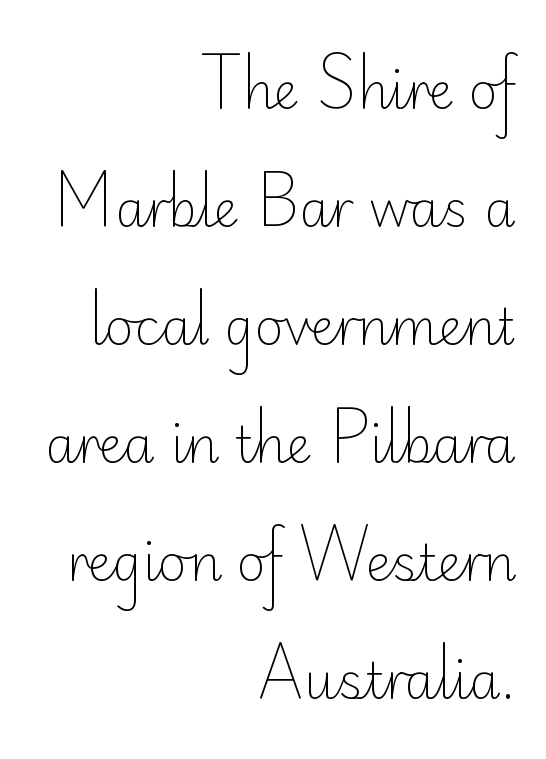
Is this a heavy cut? Hardly; it is regular or lighter. Quick note: not italic, upright. Glyph-to-glyph distance matches everyday printed text. The glyphs in this specimen are sans serif.
